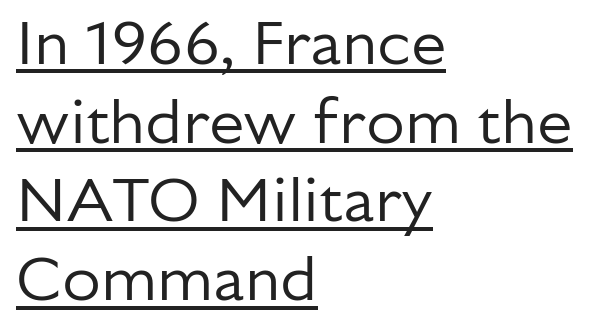
Q: Is the text bold? A: No.
Q: Is the text italic (slanted)? A: No, it is upright.
Q: Is the typeface a serif or a sans-serif typeface? A: Sans-serif.
Q: Is the text underlined? A: Yes.
Q: How is the paragraph aligned? A: Left-aligned.
Q: Is the spacing between letters normal or unusually wide? A: Normal.
Q: Is the spacing between lines tight, normal or loose? A: Normal.
Q: Width (condensed, normal, or wide)? A: Normal.
Q: Stroke contrast? A: Low.
Q: x-height? A: Medium.
Q: Monospaced? A: No.
